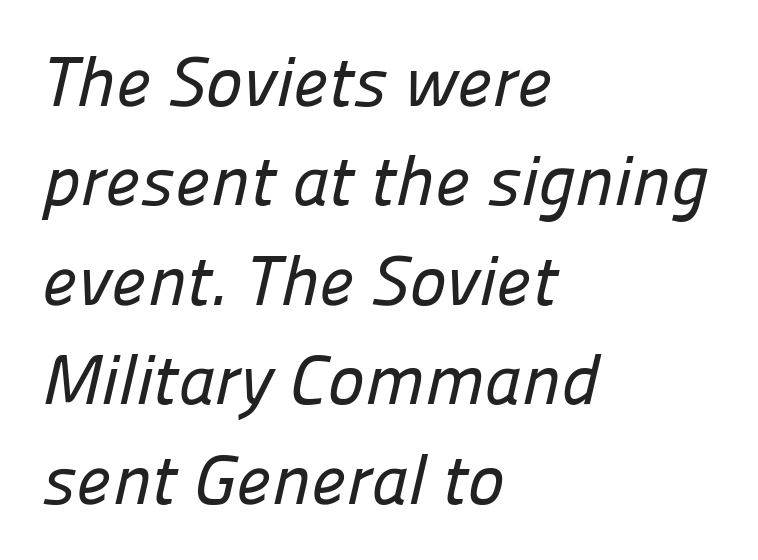
Q: Is the typeface a serif or a sans-serif typeface? A: Sans-serif.
Q: Is the text underlined? A: No.
Q: How is the paragraph aligned? A: Left-aligned.
Q: Is the spacing between letters normal or unusually wide? A: Normal.
Q: Is the spacing between lines tight, normal or loose? A: Normal.
Q: Width (condensed, normal, or wide)? A: Normal.
Q: Stroke contrast? A: Low.
Q: x-height? A: Medium.
Q: Monospaced? A: No.
